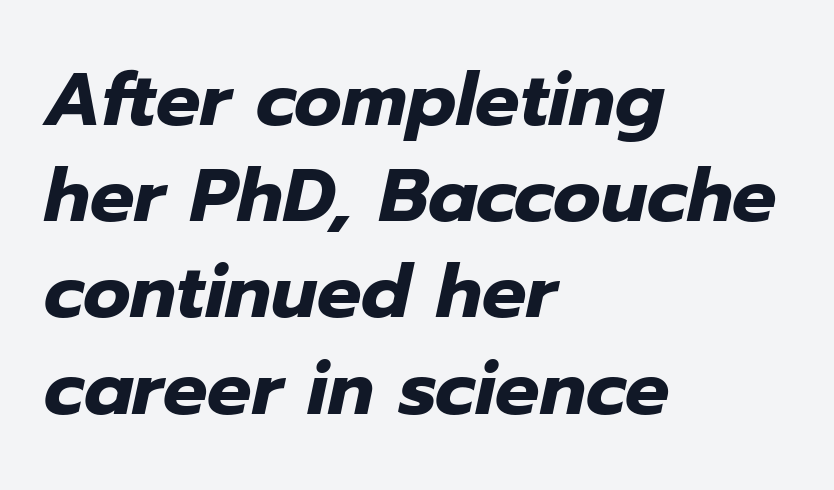
{"italic": "yes", "lean": "right", "slant_degrees": 12, "bold": "yes", "weight": "heavy", "width": "normal", "stroke_contrast": "low", "x_height": "medium", "monospaced": "no", "underline": "no", "align": "left", "line_spacing": "normal", "line_spacing_ratio": 1.3, "letter_spacing": "normal", "letter_spacing_em": 0.0, "glyph_px": 74}
